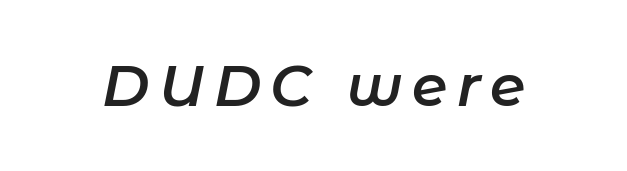
Q: Is the text bold? A: Semi-bold.
Q: Is the text italic (slanted)? A: Yes, it leans right by about 11 degrees.
Q: Is the text underlined? A: No.
Q: Width (condensed, normal, or wide)? A: Normal.
Q: Stroke contrast? A: Low.
Q: x-height? A: Medium.
Q: Monospaced? A: No.
